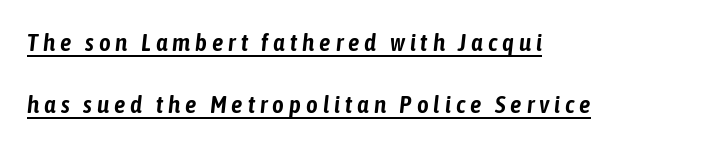
The image shows 25 px text type, italic (leaning right); set left-aligned, loose line spacing (2.5x), unusually wide letter spacing (+0.2 em), underlined.
